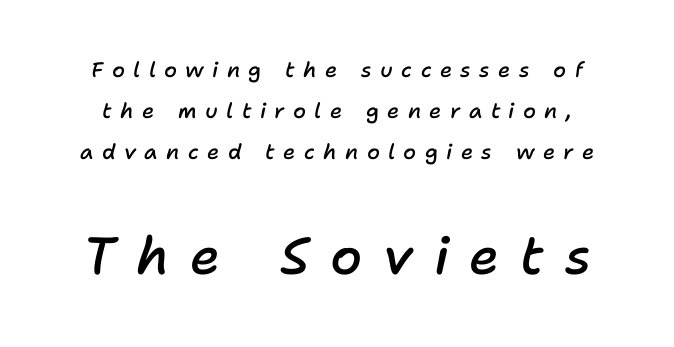
The image shows 52 px semibold type, italic (leaning right); set loose line spacing (1.96x), unusually wide letter spacing (+0.4 em), not underlined; the second (bottom) block is 2.48x larger; low stroke contrast and a medium x-height.
